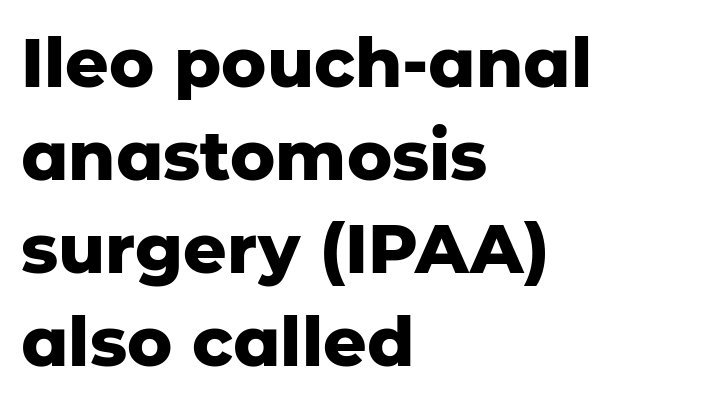
The image shows 68 px heavy sans-serif type, upright; set left-aligned, normal line spacing (1.37x), normal letter spacing, not underlined; low stroke contrast and a medium x-height.
